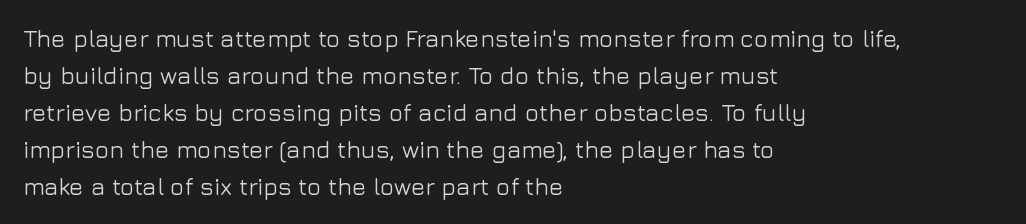
{"italic": "no", "underline": "no", "align": "left", "line_spacing": "normal", "line_spacing_ratio": 1.54, "letter_spacing": "normal", "letter_spacing_em": 0.0, "glyph_px": 24}
